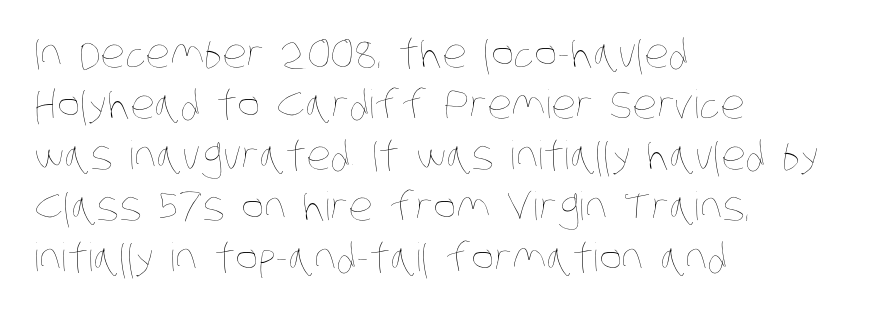
Q: Is the text bold? A: No.
Q: Is the text underlined? A: No.
Q: How is the paragraph aligned? A: Left-aligned.
Q: Is the spacing between letters normal or unusually wide? A: Normal.
Q: Is the spacing between lines tight, normal or loose? A: Normal.
Q: Width (condensed, normal, or wide)? A: Condensed.
Q: Stroke contrast? A: Low.
Q: x-height? A: Large.
Q: Monospaced? A: No.
